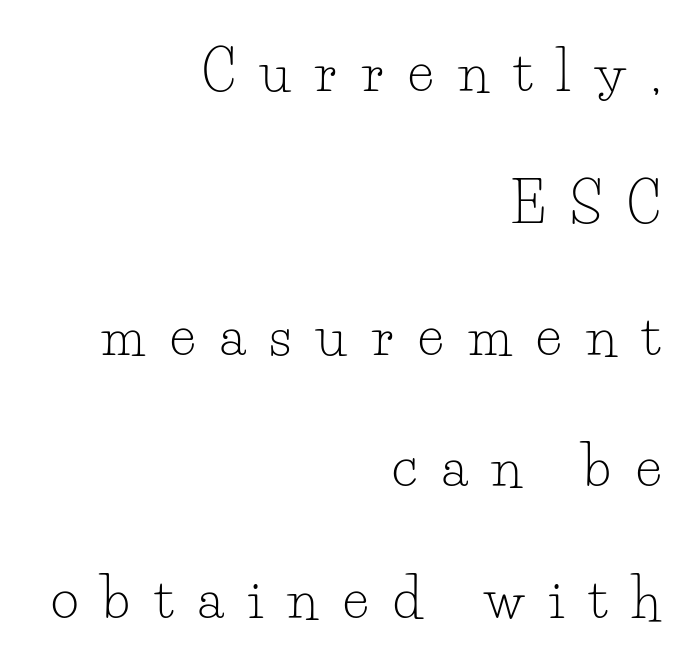
The image shows 54 px light serif type, upright; set right-aligned, loose line spacing (2.44x), unusually wide letter spacing (+0.46 em), not underlined; low stroke contrast and a small x-height.
